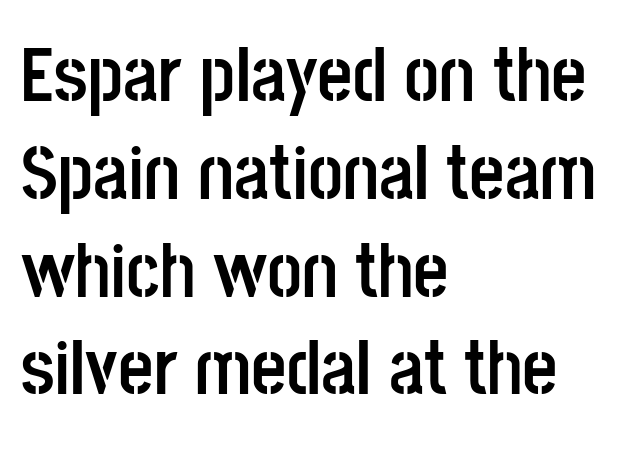
Q: Is the text bold? A: Yes.
Q: Is the text italic (slanted)? A: No, it is upright.
Q: Is the typeface a serif or a sans-serif typeface? A: Sans-serif.
Q: Is the text underlined? A: No.
Q: How is the paragraph aligned? A: Left-aligned.
Q: Is the spacing between letters normal or unusually wide? A: Normal.
Q: Is the spacing between lines tight, normal or loose? A: Normal.
Q: Width (condensed, normal, or wide)? A: Condensed.
Q: Stroke contrast? A: Low.
Q: x-height? A: Large.
Q: Monospaced? A: No.
